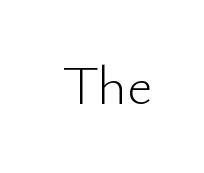
{"serif": "no", "italic": "no", "bold": "no", "weight": "light", "width": "normal", "stroke_contrast": "low", "x_height": "small", "monospaced": "no", "underline": "no", "letter_spacing": "normal", "letter_spacing_em": 0.0, "glyph_px": 56}
